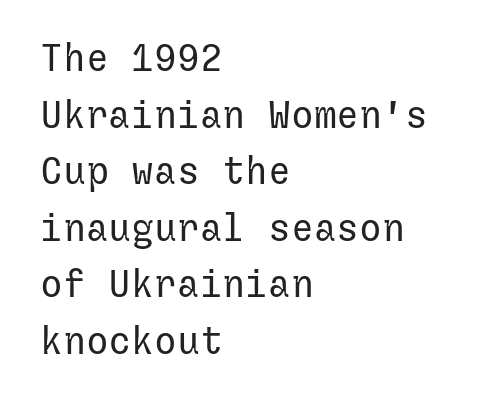
{"serif": "no", "italic": "no", "bold": "no", "weight": "regular", "width": "normal", "stroke_contrast": "low", "x_height": "medium", "underline": "no", "align": "left", "line_spacing": "normal", "line_spacing_ratio": 1.49, "letter_spacing": "normal", "letter_spacing_em": 0.0, "glyph_px": 38}
